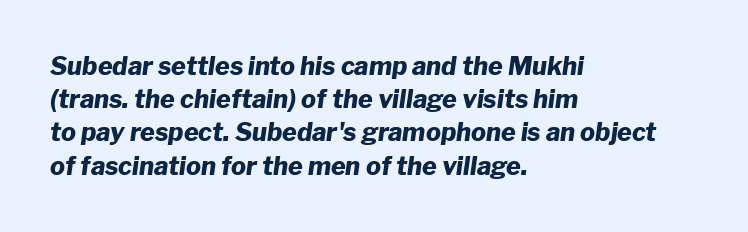
{"italic": "yes", "lean": "right", "slant_degrees": 8, "bold": "yes", "underline": "no", "align": "left", "line_spacing": "normal", "line_spacing_ratio": 1.33, "letter_spacing": "normal", "letter_spacing_em": 0.0, "glyph_px": 25}
